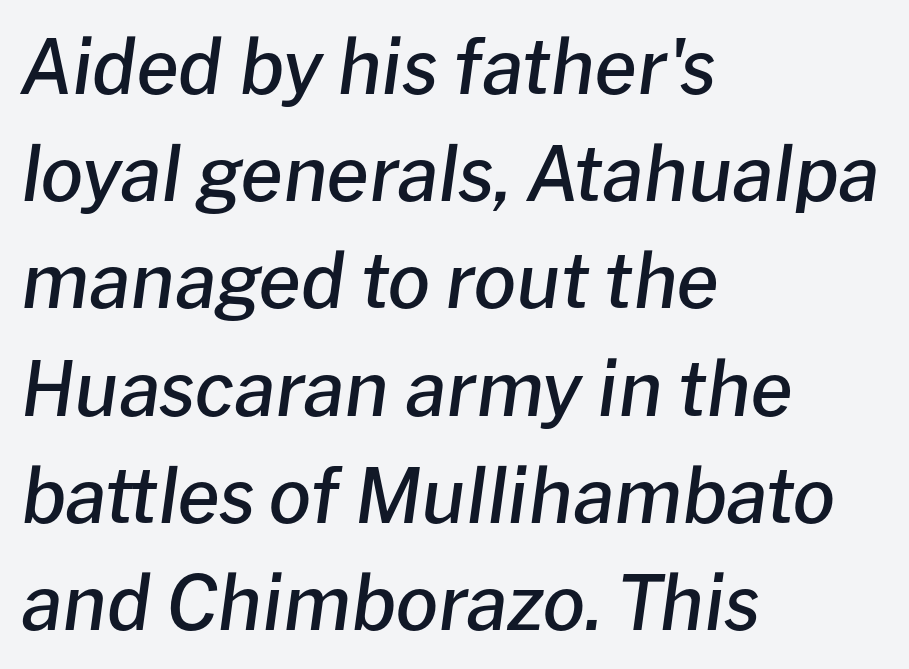
The image shows 75 px semibold type, italic (leaning right); set left-aligned, normal line spacing (1.43x), normal letter spacing, not underlined; low stroke contrast and a medium x-height.
